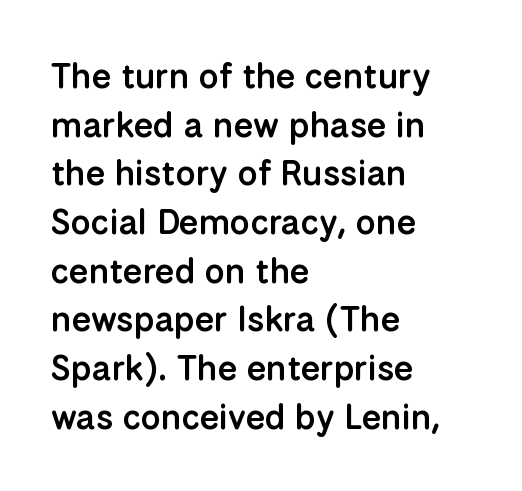
Is the letter spacing exaggerated? No — it looks like the ordinary default. These lines are composed in type without serifs. The typesetting leans somewhat heavy: a semibold. A typesetter would call this proportional, since set widths differ per character. The paragraph shown leans on its left margin.
